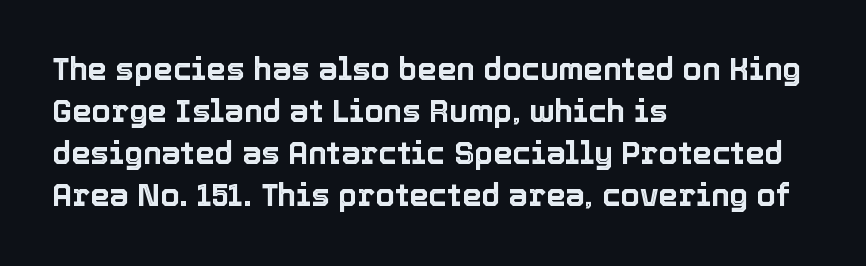
{"italic": "no", "width": "normal", "x_height": "medium", "monospaced": "no", "underline": "no", "align": "left", "line_spacing": "normal", "line_spacing_ratio": 1.36, "letter_spacing": "normal", "letter_spacing_em": 0.0, "glyph_px": 31}
